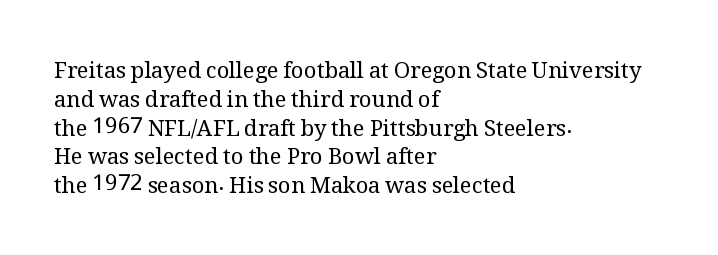
{"italic": "no", "bold": "no", "underline": "no", "align": "left", "line_spacing": "normal", "line_spacing_ratio": 1.31, "letter_spacing": "normal", "letter_spacing_em": 0.0, "glyph_px": 22}
